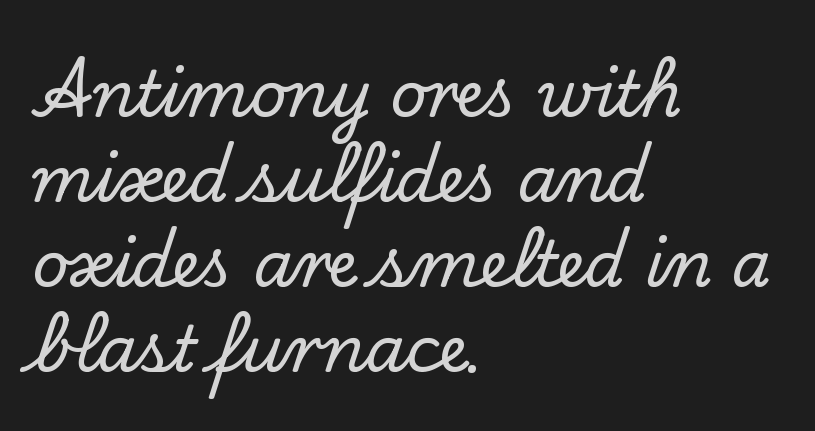
A typesetter would label this face a serif. The lines in this sample share a left origin and differ only in where they stop. Rule under the text: the space is simply empty. Does the leading feel generous? No, just average.
